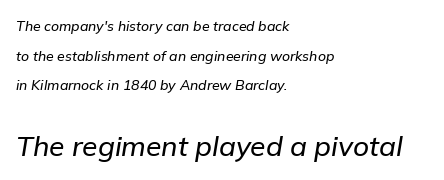
{"italic": "yes", "lean": "right", "slant_degrees": 9, "width": "normal", "stroke_contrast": "low", "x_height": "medium", "monospaced": "no", "underline": "no", "align": "left", "line_spacing": "loose", "line_spacing_ratio": 2.12, "letter_spacing": "normal", "letter_spacing_em": 0.0, "larger_block": "second", "size_ratio": 2.0, "glyph_px": 28}
